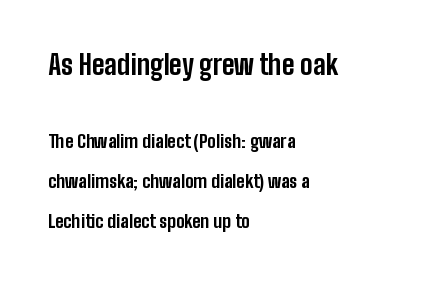
{"italic": "no", "bold": "yes", "underline": "no", "align": "left", "line_spacing": "loose", "line_spacing_ratio": 2.23, "letter_spacing": "normal", "letter_spacing_em": 0.0, "larger_block": "first", "size_ratio": 1.5, "glyph_px": 27}
